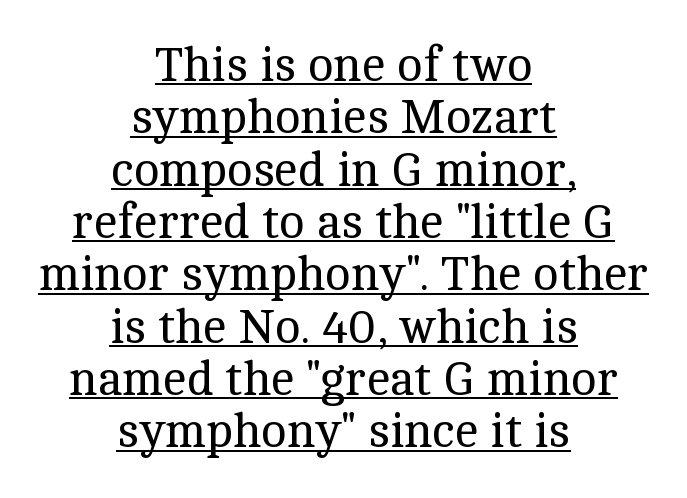
Q: Is the text bold? A: No.
Q: Is the text italic (slanted)? A: No, it is upright.
Q: Is the typeface a serif or a sans-serif typeface? A: Serif.
Q: Is the text underlined? A: Yes.
Q: How is the paragraph aligned? A: Centered.
Q: Is the spacing between letters normal or unusually wide? A: Normal.
Q: Is the spacing between lines tight, normal or loose? A: Tight.
Q: Width (condensed, normal, or wide)? A: Normal.
Q: x-height? A: Medium.
Q: Monospaced? A: No.
